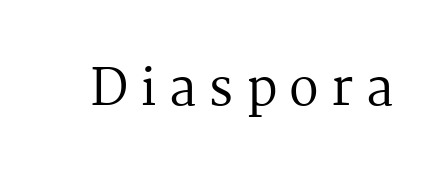
Each stroke keeps to a modest, everyday thickness or less. Unmarked baselines from the first word to the last. Varying glyph widths throughout — classic text-font behaviour. If you drew a line through each stem, it would be perfectly vertical.
